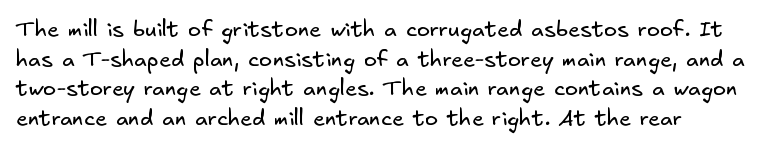
Decoration check: the copy has no underline. No letter is thick-stroked: the sample isn't bold. What's the leading like? Ordinary, nothing unusual. The ragged edge is on the right, which tells us the setting is flush left. Compared with typical body copy, the letter spacing here is the same.
